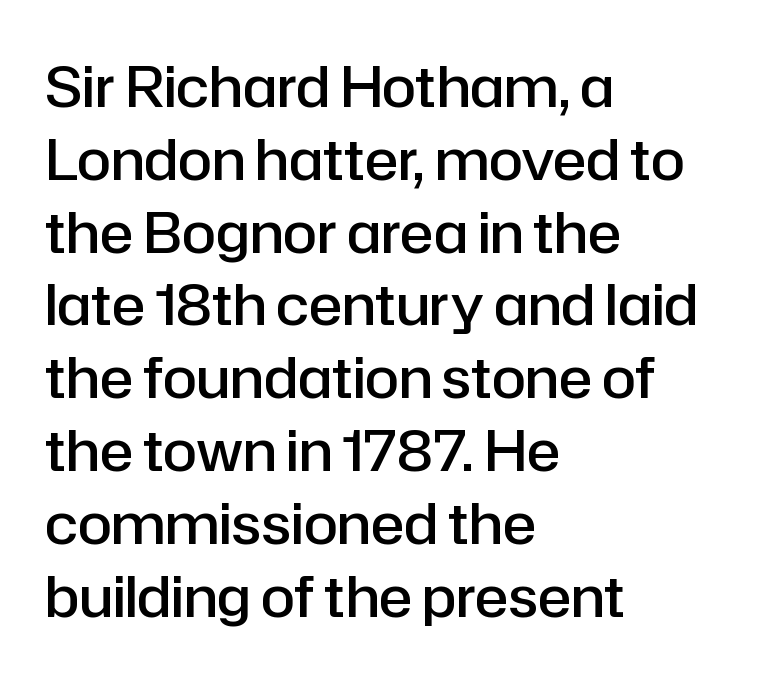
The image shows 56 px semibold sans-serif type, upright; set left-aligned, normal line spacing (1.3x), normal letter spacing, not underlined; low stroke contrast and a medium x-height.
